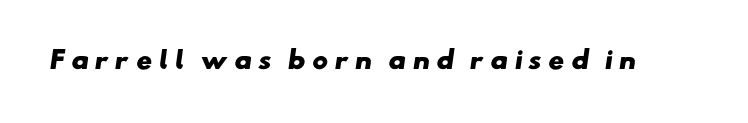
Q: Is the text bold? A: Yes.
Q: Is the text underlined? A: No.
Q: Is the spacing between letters normal or unusually wide? A: Unusually wide.
